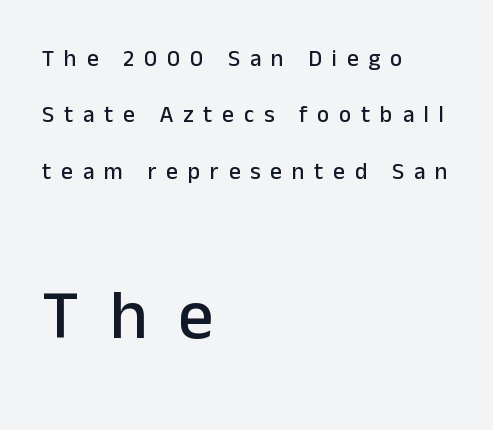
The image shows 70 px sans-serif type, upright; set left-aligned, loose line spacing (2.45x), unusually wide letter spacing (+0.43 em), not underlined; the second (bottom) block is 3.04x larger; low stroke contrast and a medium x-height.
